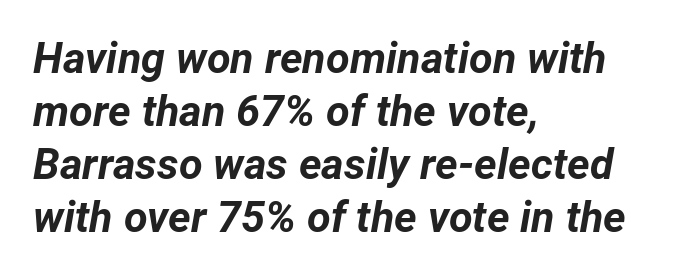
Q: Is the text bold? A: Yes.
Q: Is the text italic (slanted)? A: Yes, it leans right by about 12 degrees.
Q: Is the text underlined? A: No.
Q: How is the paragraph aligned? A: Left-aligned.
Q: Is the spacing between letters normal or unusually wide? A: Normal.
Q: Width (condensed, normal, or wide)? A: Normal.
Q: Stroke contrast? A: Low.
Q: x-height? A: Medium.
Q: Monospaced? A: No.
